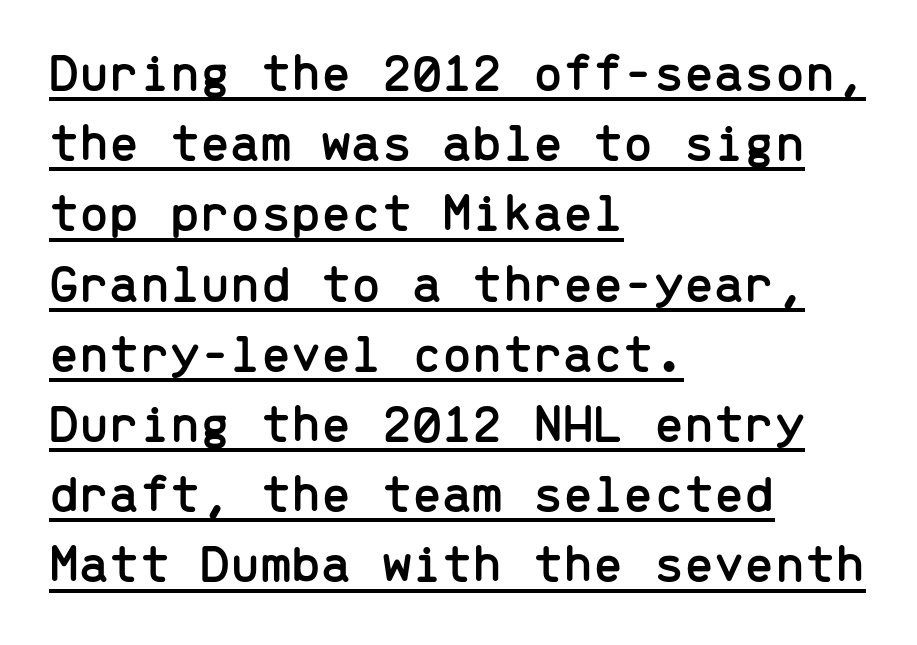
The image shows 54 px sans-serif type, upright, monospaced; set left-aligned, normal line spacing (1.3x), normal letter spacing, underlined; low stroke contrast and a medium x-height.
